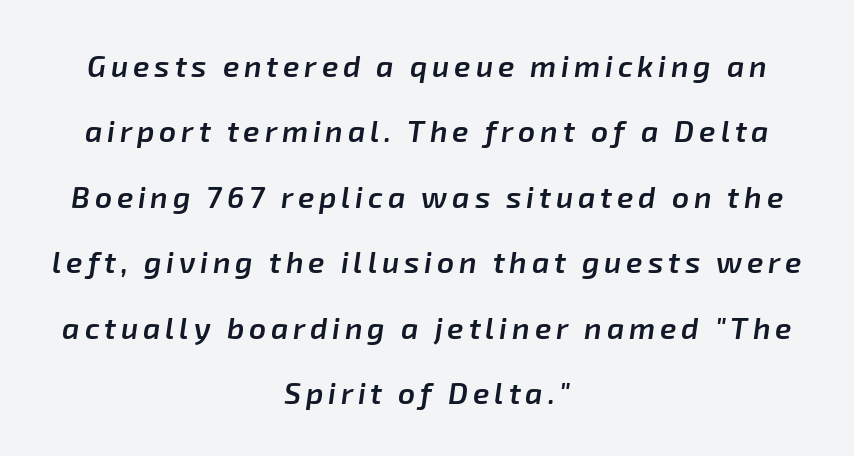
The image shows 30 px semibold type, italic (leaning right); set centered, loose line spacing (2.18x), not underlined; low stroke contrast and a medium x-height.
